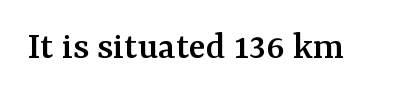
Q: Is the text italic (slanted)? A: No, it is upright.
Q: Is the typeface a serif or a sans-serif typeface? A: Serif.
Q: Is the text underlined? A: No.
Q: Is the spacing between letters normal or unusually wide? A: Normal.
Q: Width (condensed, normal, or wide)? A: Normal.
Q: Stroke contrast? A: Medium.
Q: x-height? A: Medium.
Q: Monospaced? A: No.
